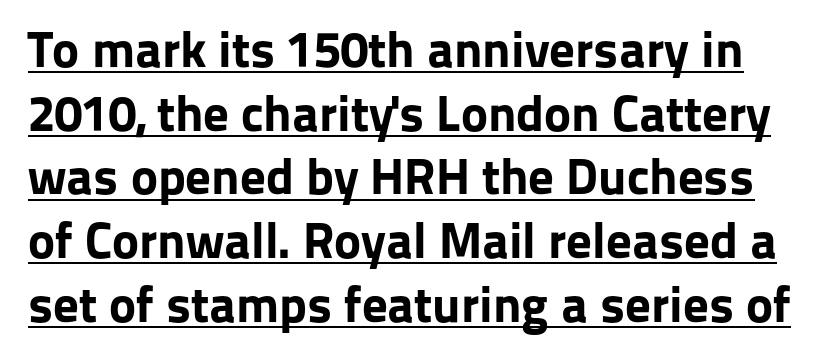
Q: Is the text bold? A: Yes.
Q: Is the text italic (slanted)? A: No, it is upright.
Q: Is the typeface a serif or a sans-serif typeface? A: Sans-serif.
Q: Is the text underlined? A: Yes.
Q: Is the spacing between letters normal or unusually wide? A: Normal.
Q: Is the spacing between lines tight, normal or loose? A: Normal.
Q: Width (condensed, normal, or wide)? A: Normal.
Q: Stroke contrast? A: Low.
Q: x-height? A: Medium.
Q: Monospaced? A: No.
